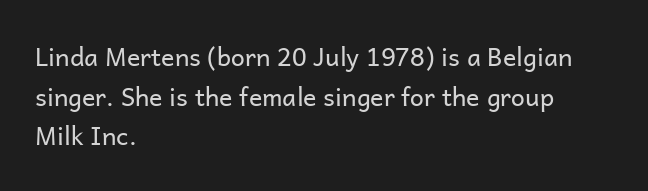
No italicization has been applied; the sample stays upright. Which margin do the lines hug? The left one — the right edge is uneven. Interline gaps are of average width in this sample. Descender tails drop into unmarked territory.
